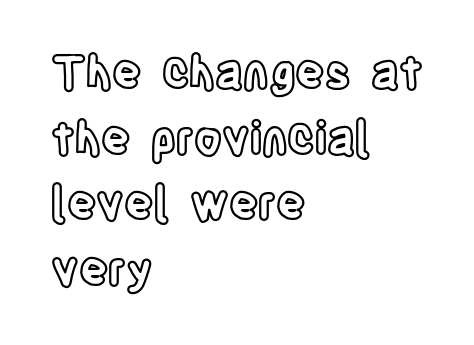
The image shows 45 px condensed type, upright; set left-aligned, normal line spacing (1.46x), normal letter spacing, not underlined; a large x-height.
